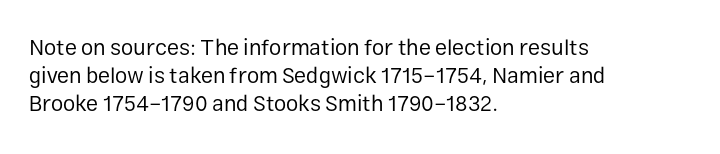
The image shows 22 px text type, upright; set left-aligned, normal line spacing (1.28x), normal letter spacing, not underlined.
